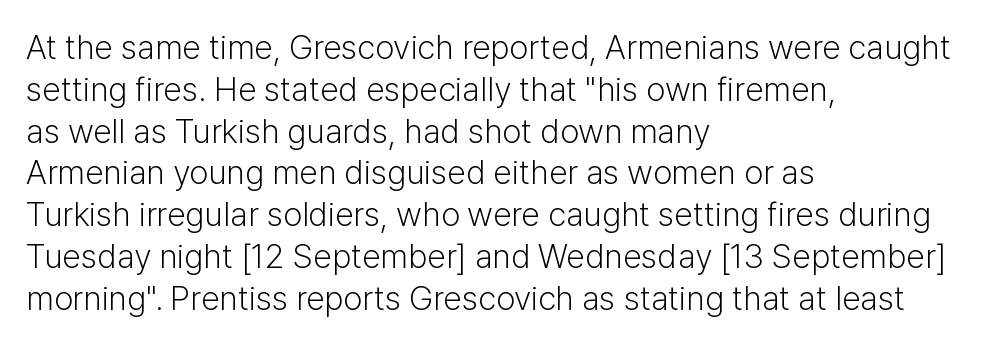
{"serif": "no", "italic": "no", "bold": "no", "weight": "light", "width": "normal", "stroke_contrast": "low", "x_height": "medium", "monospaced": "no", "underline": "no", "align": "left", "line_spacing_ratio": 1.23, "letter_spacing": "normal", "letter_spacing_em": 0.0, "glyph_px": 34}
